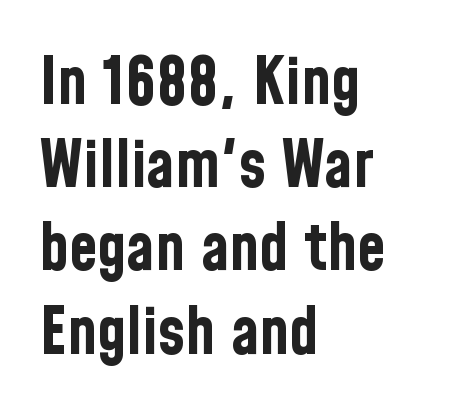
Q: Is the text bold? A: Yes.
Q: Is the text italic (slanted)? A: No, it is upright.
Q: Is the typeface a serif or a sans-serif typeface? A: Sans-serif.
Q: Is the text underlined? A: No.
Q: How is the paragraph aligned? A: Left-aligned.
Q: Is the spacing between letters normal or unusually wide? A: Normal.
Q: Is the spacing between lines tight, normal or loose? A: Normal.
Q: Width (condensed, normal, or wide)? A: Condensed.
Q: Stroke contrast? A: Low.
Q: x-height? A: Medium.
Q: Monospaced? A: No.
